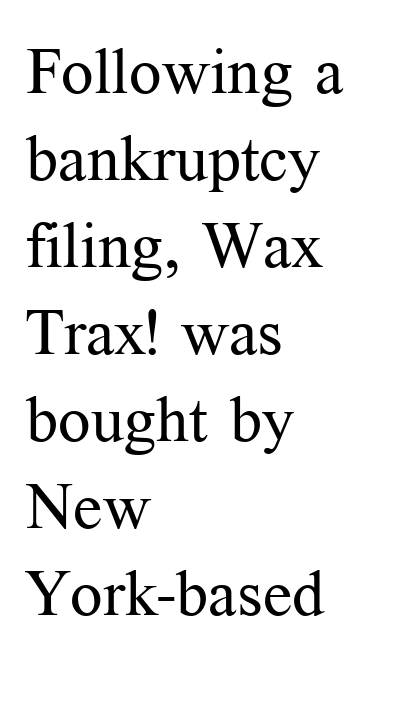
{"serif": "yes", "italic": "no", "bold": "no", "weight": "regular", "width": "normal", "stroke_contrast": "medium", "x_height": "medium", "monospaced": "no", "underline": "no", "align": "left", "line_spacing": "normal", "line_spacing_ratio": 1.36, "letter_spacing": "normal", "letter_spacing_em": 0.0, "glyph_px": 64}
